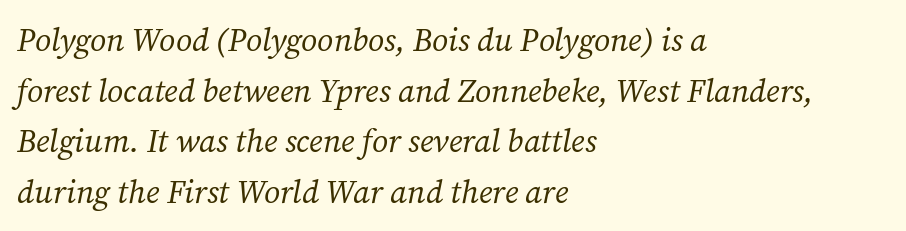
The foot of each line stays bare and open. Default kerning and tracking; the words read as compact shapes. The typesetting does not lean heavy: it is not bold. Quick note: italic.
